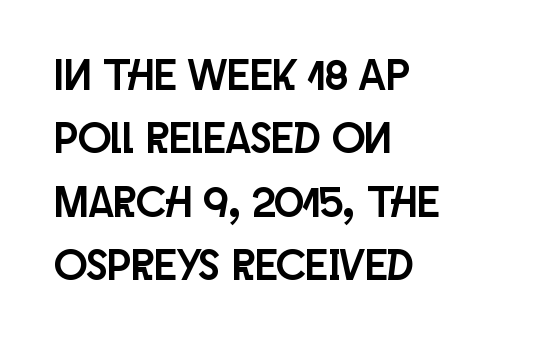
{"serif": "no", "italic": "no", "width": "condensed", "stroke_contrast": "low", "x_height": "large", "monospaced": "no", "underline": "no", "align": "left", "line_spacing": "normal", "line_spacing_ratio": 1.44, "letter_spacing": "normal", "letter_spacing_em": 0.0, "glyph_px": 44}
